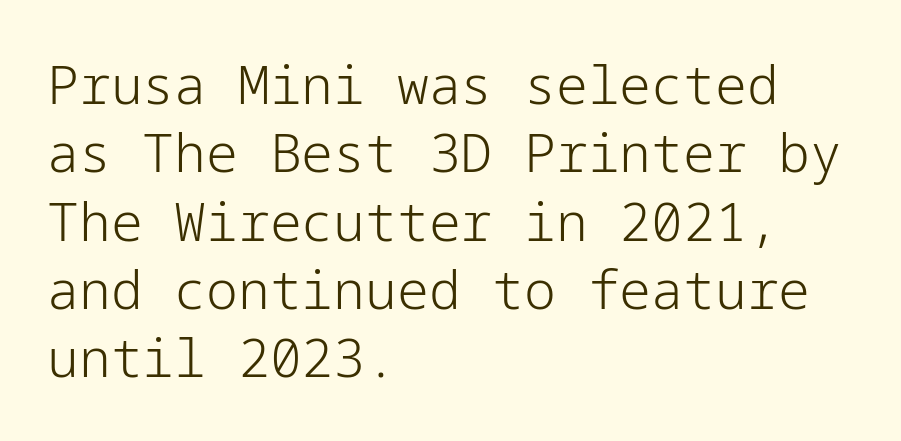
Q: Is the text bold? A: No.
Q: Is the text italic (slanted)? A: No, it is upright.
Q: Is the typeface a serif or a sans-serif typeface? A: Sans-serif.
Q: Is the text underlined? A: No.
Q: How is the paragraph aligned? A: Left-aligned.
Q: Is the spacing between letters normal or unusually wide? A: Normal.
Q: Is the spacing between lines tight, normal or loose? A: Normal.
Q: Width (condensed, normal, or wide)? A: Normal.
Q: Stroke contrast? A: Low.
Q: x-height? A: Medium.
